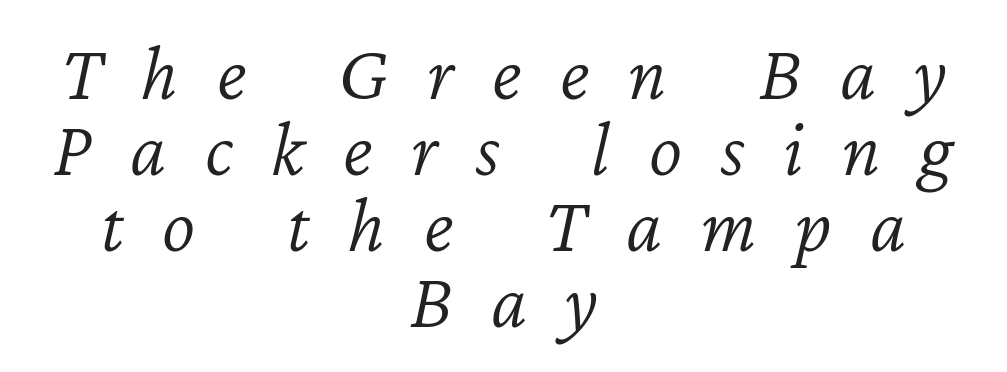
{"italic": "yes", "lean": "right", "slant_degrees": 12, "bold": "no", "weight": "light", "width": "normal", "stroke_contrast": "low", "x_height": "medium", "monospaced": "no", "underline": "no", "align": "center", "line_spacing": "tight", "line_spacing_ratio": 0.96, "letter_spacing": "wide", "letter_spacing_em": 0.49, "glyph_px": 79}
